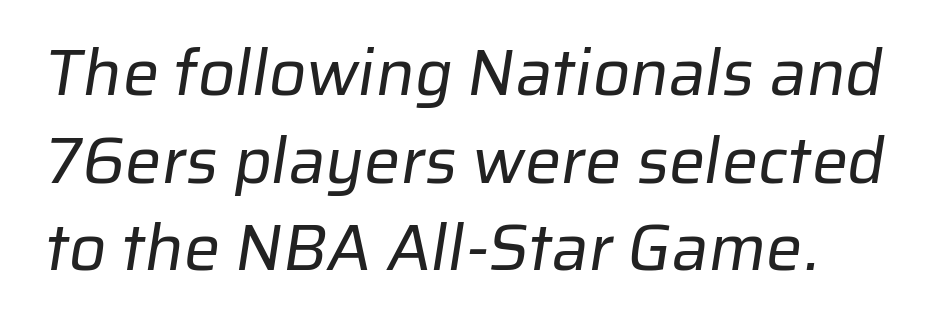
{"serif": "no", "bold": "no", "weight": "regular", "width": "normal", "stroke_contrast": "low", "x_height": "medium", "monospaced": "no", "underline": "no", "line_spacing": "normal", "line_spacing_ratio": 1.35, "letter_spacing": "normal", "letter_spacing_em": 0.0, "glyph_px": 65}
